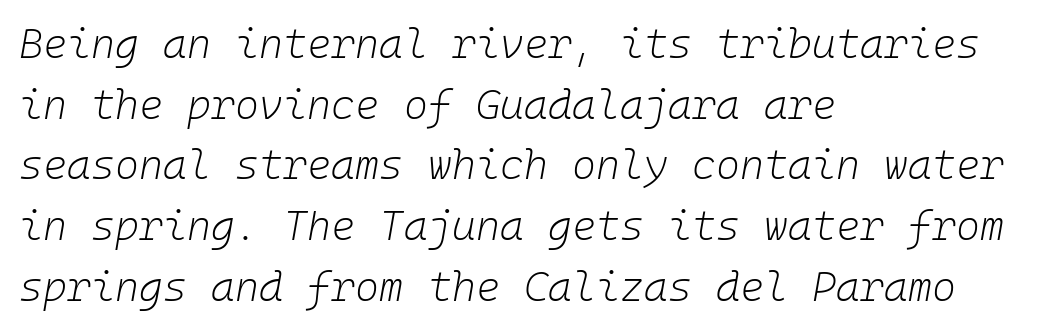
{"italic": "yes", "lean": "right", "slant_degrees": 10, "bold": "no", "weight": "light", "width": "normal", "stroke_contrast": "low", "x_height": "medium", "monospaced": "yes", "underline": "no", "align": "left", "line_spacing": "normal", "line_spacing_ratio": 1.48, "letter_spacing": "normal", "letter_spacing_em": 0.0, "glyph_px": 41}
